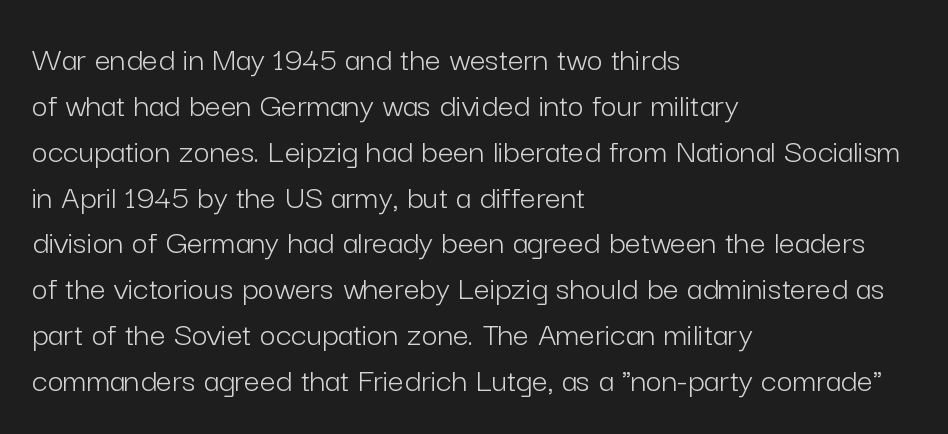
Q: Is the text bold? A: No.
Q: Is the text italic (slanted)? A: No, it is upright.
Q: Is the typeface a serif or a sans-serif typeface? A: Sans-serif.
Q: Is the text underlined? A: No.
Q: How is the paragraph aligned? A: Left-aligned.
Q: Is the spacing between letters normal or unusually wide? A: Normal.
Q: Is the spacing between lines tight, normal or loose? A: Normal.
Q: Width (condensed, normal, or wide)? A: Normal.
Q: Stroke contrast? A: Low.
Q: x-height? A: Medium.
Q: Monospaced? A: No.
